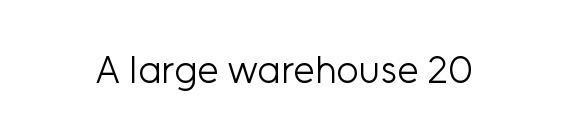
{"serif": "no", "italic": "no", "bold": "no", "weight": "light", "width": "normal", "stroke_contrast": "low", "x_height": "medium", "monospaced": "no", "underline": "no", "letter_spacing": "normal", "letter_spacing_em": 0.0, "glyph_px": 39}
